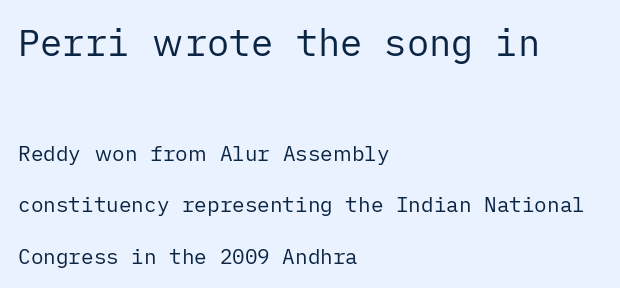
Q: Is the text bold? A: No.
Q: Is the text italic (slanted)? A: No, it is upright.
Q: Is the typeface a serif or a sans-serif typeface? A: Sans-serif.
Q: Is the text underlined? A: No.
Q: How is the paragraph aligned? A: Left-aligned.
Q: Is the spacing between letters normal or unusually wide? A: Normal.
Q: Is the spacing between lines tight, normal or loose? A: Loose.
Q: Which block of text is set in a larger size, the first (top) or the second (bottom)? A: The first (top) one.
Q: Width (condensed, normal, or wide)? A: Normal.
Q: Stroke contrast? A: Low.
Q: x-height? A: Medium.
